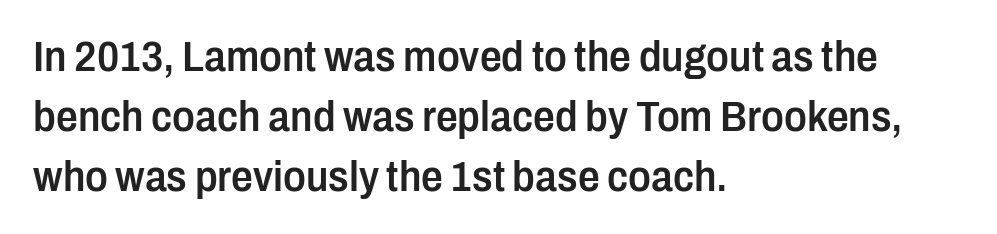
The image shows 43 px semibold, condensed sans-serif type, upright; set left-aligned, normal line spacing (1.39x), normal letter spacing, not underlined; low stroke contrast and a medium x-height.
